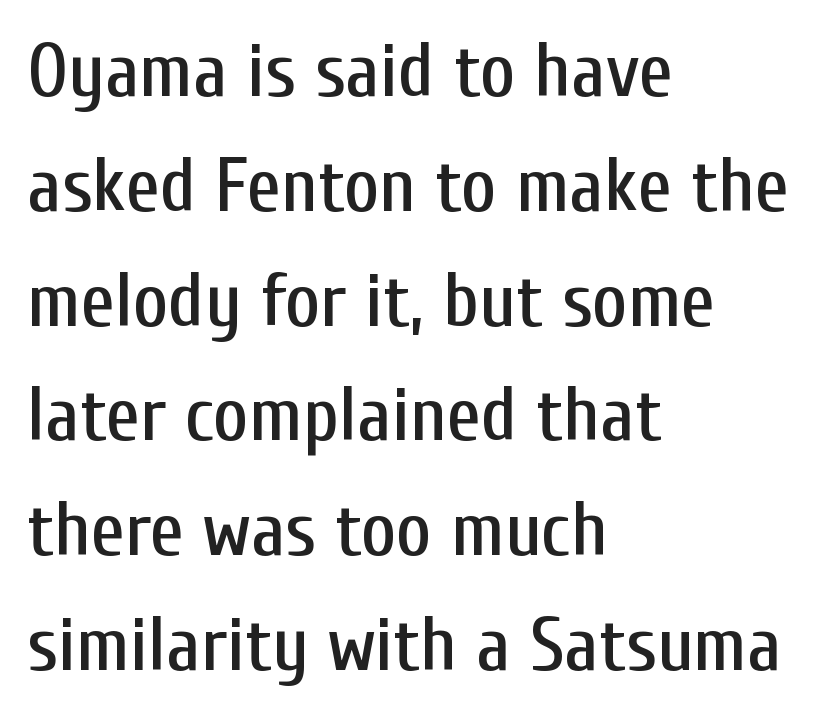
The image shows 76 px condensed sans-serif type, upright; set left-aligned, normal line spacing (1.51x), normal letter spacing, not underlined; low stroke contrast and a medium x-height.
